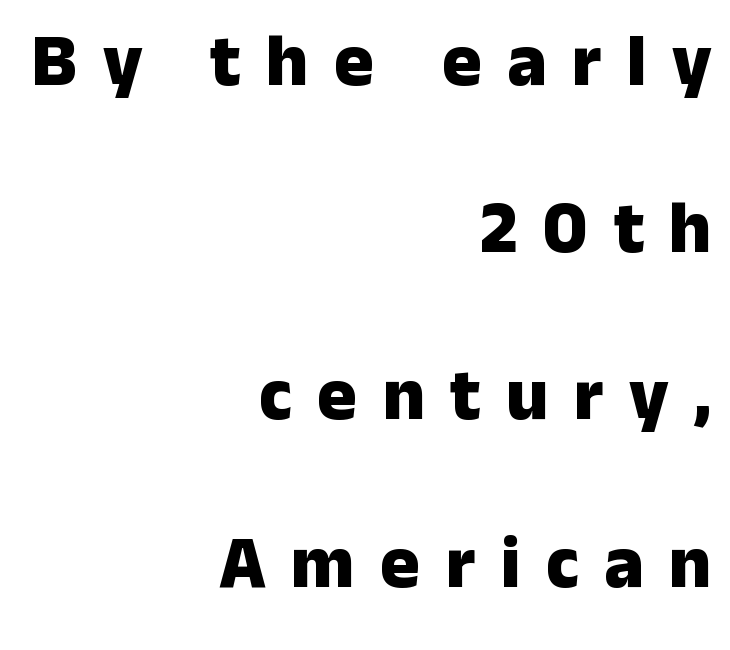
The image shows 74 px heavy sans-serif type, upright; set right-aligned, loose line spacing (2.26x), unusually wide letter spacing (+0.34 em), not underlined; low stroke contrast and a medium x-height.
